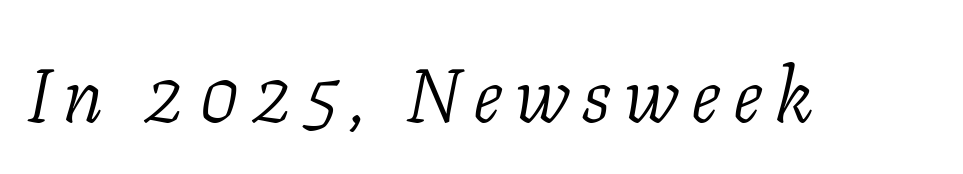
Q: Is the text bold? A: No.
Q: Is the text italic (slanted)? A: Yes, it leans right by about 11 degrees.
Q: Is the typeface a serif or a sans-serif typeface? A: Serif.
Q: Is the text underlined? A: No.
Q: Width (condensed, normal, or wide)? A: Normal.
Q: Stroke contrast? A: Low.
Q: x-height? A: Medium.
Q: Monospaced? A: No.
